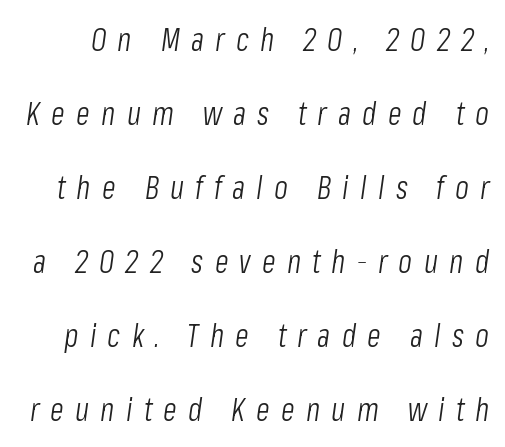
Stroke thickness stays within the range of a standard reading face or lighter. The glyphs look as if they've been sheared to an angle. The designer dialed line spacing up above the default. Observe the wide spacing: letters keep a clear distance from each other. Anything drawn beneath the words? Only blank space. The letters advance in unequal steps, a hallmark of proportional type.
